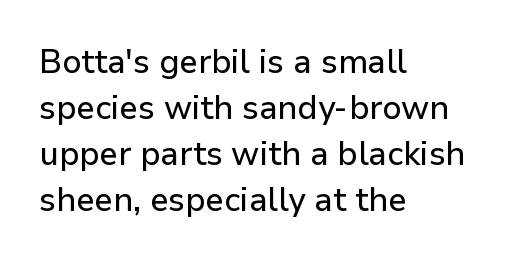
Q: Is the text italic (slanted)? A: No, it is upright.
Q: Is the typeface a serif or a sans-serif typeface? A: Sans-serif.
Q: Is the text underlined? A: No.
Q: How is the paragraph aligned? A: Left-aligned.
Q: Is the spacing between letters normal or unusually wide? A: Normal.
Q: Is the spacing between lines tight, normal or loose? A: Normal.
Q: Width (condensed, normal, or wide)? A: Normal.
Q: Stroke contrast? A: Low.
Q: x-height? A: Medium.
Q: Monospaced? A: No.
